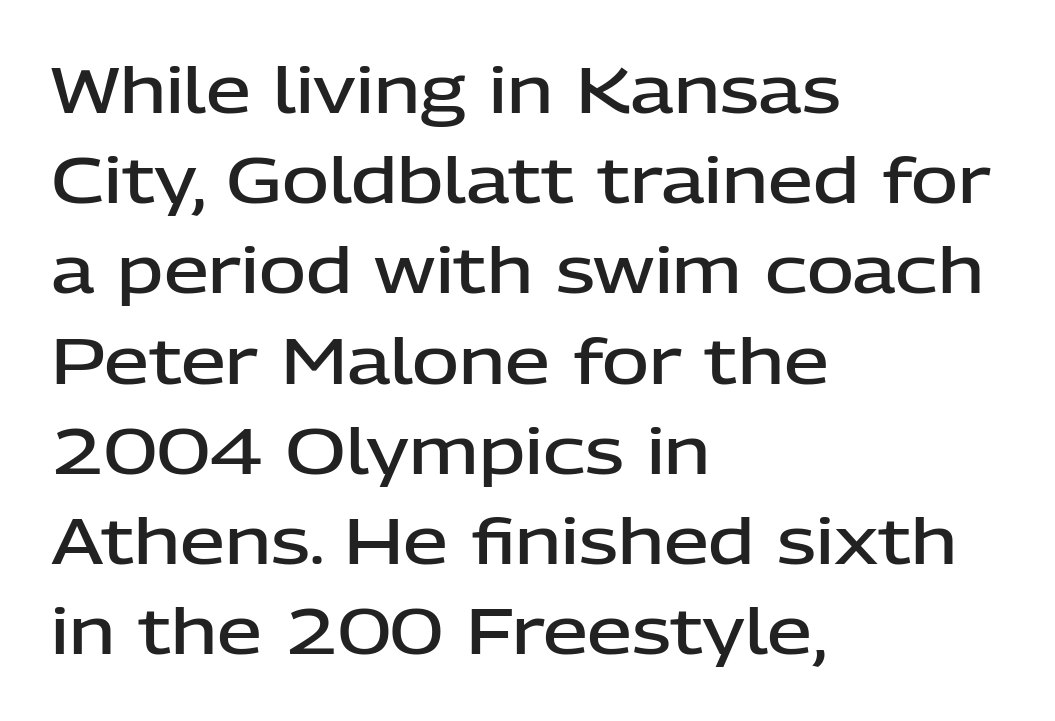
Q: Is the text bold? A: Semi-bold.
Q: Is the text italic (slanted)? A: No, it is upright.
Q: Is the typeface a serif or a sans-serif typeface? A: Sans-serif.
Q: Is the text underlined? A: No.
Q: How is the paragraph aligned? A: Left-aligned.
Q: Is the spacing between letters normal or unusually wide? A: Normal.
Q: Is the spacing between lines tight, normal or loose? A: Normal.
Q: Width (condensed, normal, or wide)? A: Normal.
Q: Stroke contrast? A: Low.
Q: x-height? A: Medium.
Q: Monospaced? A: No.
